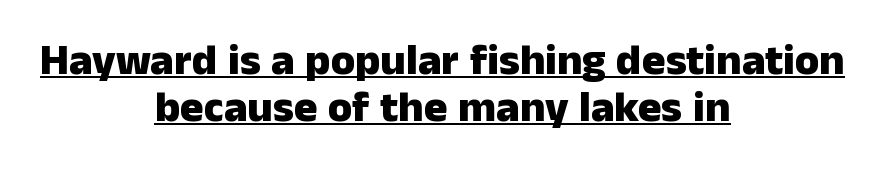
The image shows 44 px heavy sans-serif type, upright; set centered, tight line spacing (1.07x), normal letter spacing, underlined; low stroke contrast and a medium x-height.
